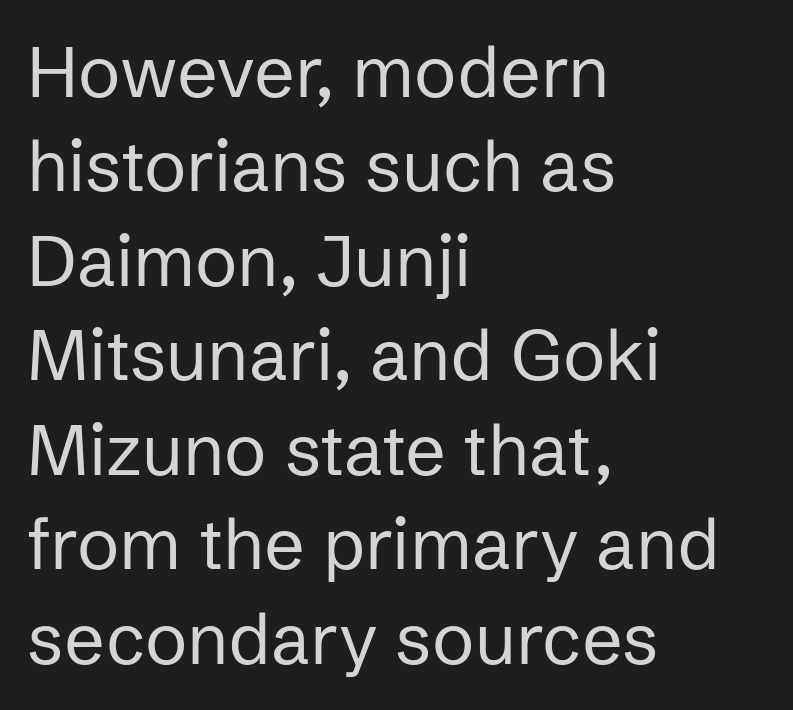
{"serif": "no", "italic": "no", "bold": "no", "weight": "regular", "width": "normal", "stroke_contrast": "low", "x_height": "medium", "monospaced": "no", "underline": "no", "align": "left", "line_spacing": "normal", "line_spacing_ratio": 1.33, "letter_spacing": "normal", "letter_spacing_em": 0.0, "glyph_px": 71}
